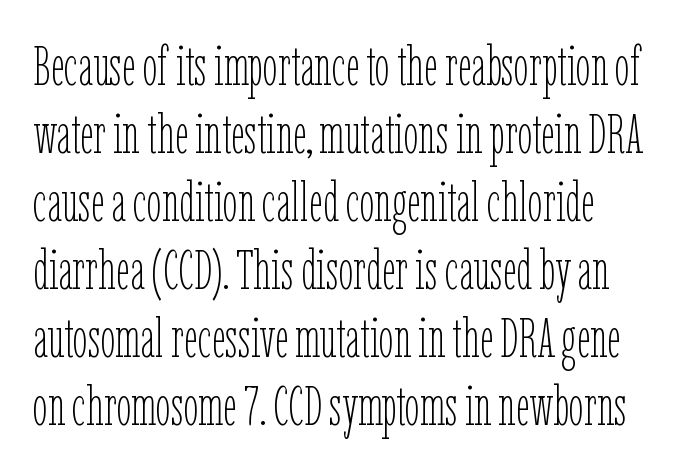
The image shows 54 px thin, condensed type, upright; set normal line spacing (1.26x), normal letter spacing, not underlined; low stroke contrast and a medium x-height.
